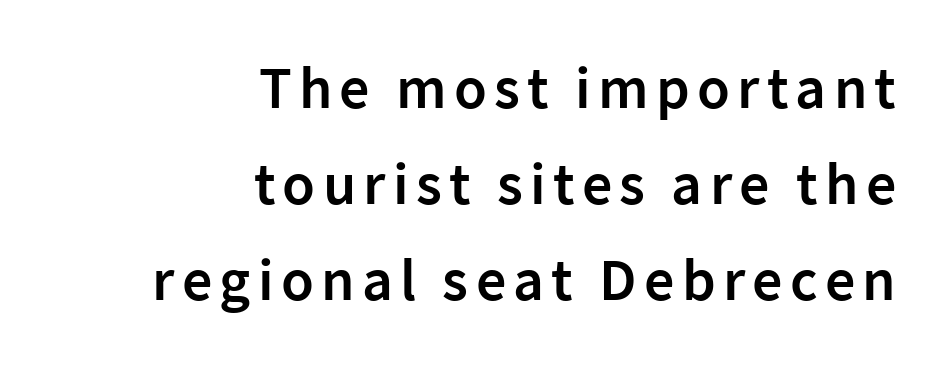
Q: Is the text bold? A: Semi-bold.
Q: Is the text italic (slanted)? A: No, it is upright.
Q: Is the typeface a serif or a sans-serif typeface? A: Sans-serif.
Q: Is the text underlined? A: No.
Q: How is the paragraph aligned? A: Right-aligned.
Q: Is the spacing between lines tight, normal or loose? A: Normal.
Q: Width (condensed, normal, or wide)? A: Normal.
Q: Stroke contrast? A: Low.
Q: x-height? A: Medium.
Q: Monospaced? A: No.
